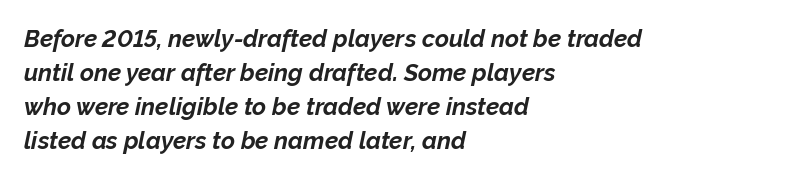
The image shows 24 px bold type, italic (leaning right); set left-aligned, normal line spacing (1.41x), normal letter spacing, not underlined.
